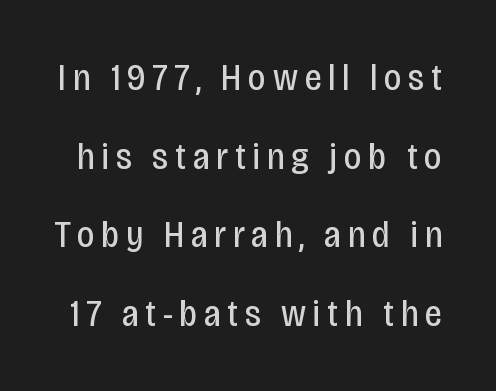
Q: Is the text bold? A: No.
Q: Is the text italic (slanted)? A: No, it is upright.
Q: Is the typeface a serif or a sans-serif typeface? A: Sans-serif.
Q: Is the text underlined? A: No.
Q: Is the spacing between lines tight, normal or loose? A: Loose.
Q: Width (condensed, normal, or wide)? A: Condensed.
Q: Stroke contrast? A: Low.
Q: x-height? A: Large.
Q: Monospaced? A: No.
